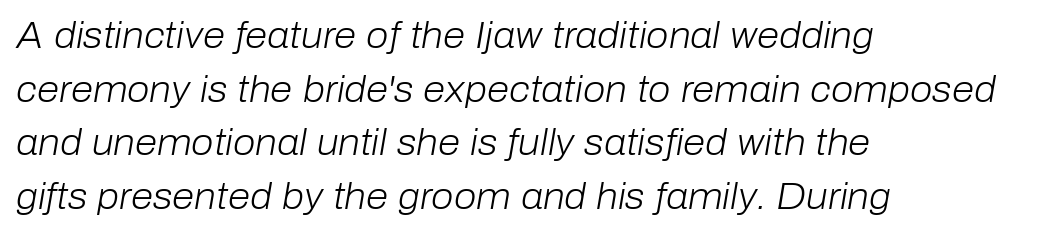
The image shows 36 px light type, italic (leaning right); set left-aligned, normal line spacing (1.49x), normal letter spacing, not underlined; low stroke contrast and a medium x-height.
